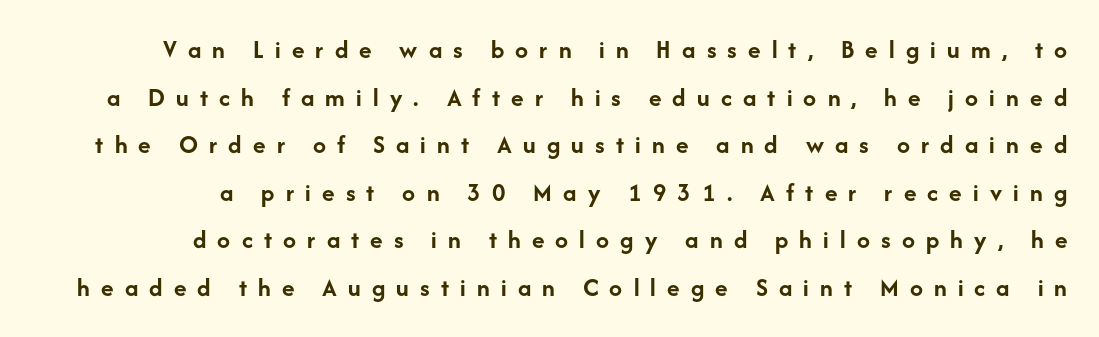
The image shows 26 px bold type, upright; set right-aligned, line spacing 1.83x, unusually wide letter spacing (+0.43 em), not underlined.
